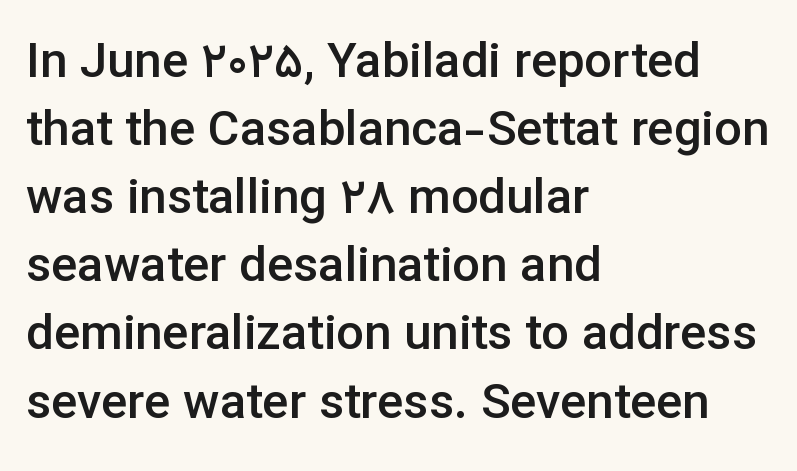
The image shows 49 px semibold sans-serif type, upright; set left-aligned, normal line spacing (1.39x), normal letter spacing, not underlined; low stroke contrast and a medium x-height.
